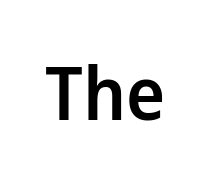
This rendering features lettering with no underline. The typography opts for an upright posture over an oblique one. Honestly, the letter spacing is just normal — you wouldn't notice it. A typesetter would call this proportional, since set widths differ per character. A fair bit of extra ink — the face is semibold, not bold.
